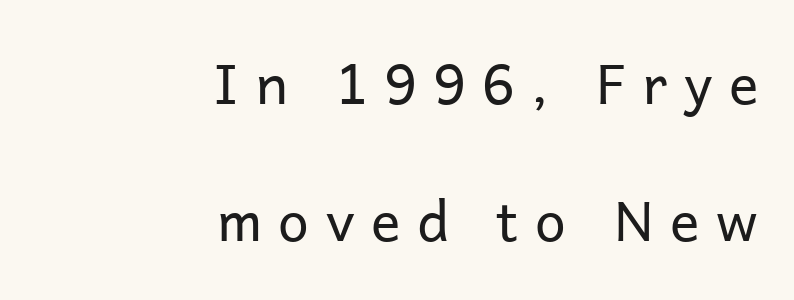
Q: Is the text bold? A: No.
Q: Is the text italic (slanted)? A: No, it is upright.
Q: Is the typeface a serif or a sans-serif typeface? A: Sans-serif.
Q: Is the text underlined? A: No.
Q: How is the paragraph aligned? A: Right-aligned.
Q: Is the spacing between letters normal or unusually wide? A: Unusually wide.
Q: Is the spacing between lines tight, normal or loose? A: Loose.
Q: Width (condensed, normal, or wide)? A: Normal.
Q: Stroke contrast? A: Low.
Q: x-height? A: Medium.
Q: Monospaced? A: No.
